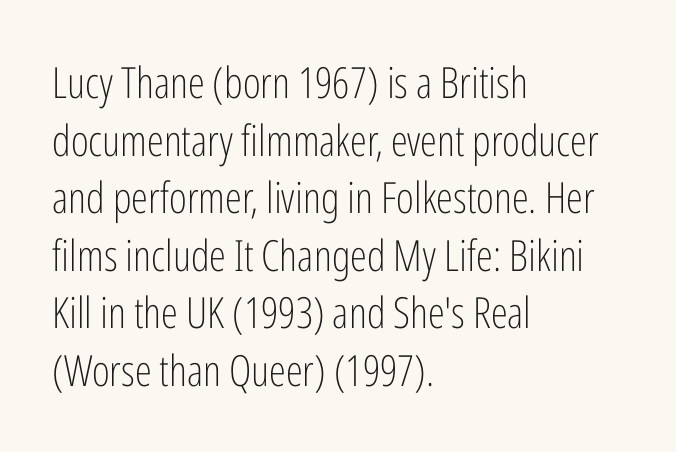
{"serif": "no", "italic": "no", "bold": "no", "weight": "light", "width": "condensed", "stroke_contrast": "low", "x_height": "medium", "monospaced": "no", "underline": "no", "align": "left", "line_spacing": "normal", "line_spacing_ratio": 1.34, "letter_spacing": "normal", "letter_spacing_em": 0.0, "glyph_px": 43}
